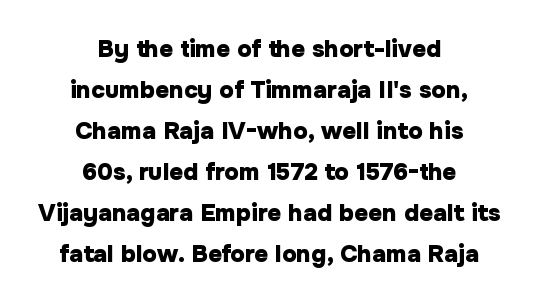
{"italic": "no", "bold": "yes", "underline": "no", "align": "center", "line_spacing_ratio": 1.71, "letter_spacing": "normal", "letter_spacing_em": 0.0, "glyph_px": 24}
